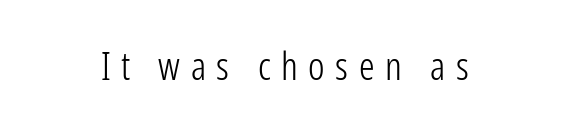
Each letter keeps its own natural width here, so spacing adapts to shape. Caption: face not bold, strokes unweighted. Descender tails drop into unmarked territory. This rendering employs a face without finishing strokes, i.e., a sans-serif. The tracking jumps out immediately: characters are airy and widely separated.
